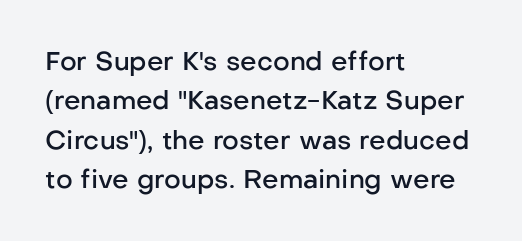
Layout note: lines flush left. The rendering uses a moderate line-height, typical for paragraphs. The typography opts for an upright posture over an oblique one. Weight check: semibold — heavier than regular, not quite bold. The area under the type is left untouched.
